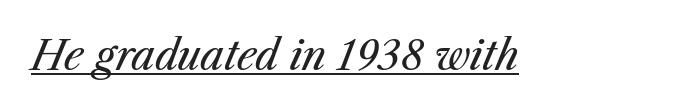
Q: Is the text bold? A: No.
Q: Is the text italic (slanted)? A: Yes, it leans right by about 23 degrees.
Q: Is the text underlined? A: Yes.
Q: Is the spacing between letters normal or unusually wide? A: Normal.
Q: Width (condensed, normal, or wide)? A: Normal.
Q: Stroke contrast? A: Medium.
Q: x-height? A: Medium.
Q: Monospaced? A: No.
